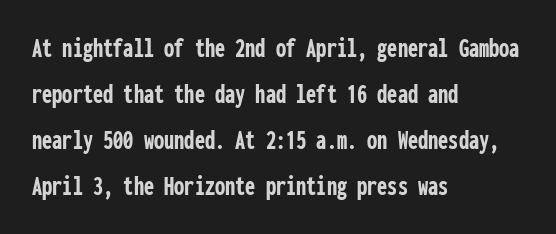
{"serif": "no", "italic": "no", "bold": "yes", "weight": "semibold", "width": "condensed", "stroke_contrast": "low", "x_height": "medium", "monospaced": "yes", "underline": "no", "align": "left", "line_spacing": "normal", "line_spacing_ratio": 1.59, "letter_spacing": "normal", "letter_spacing_em": 0.0, "glyph_px": 29}
